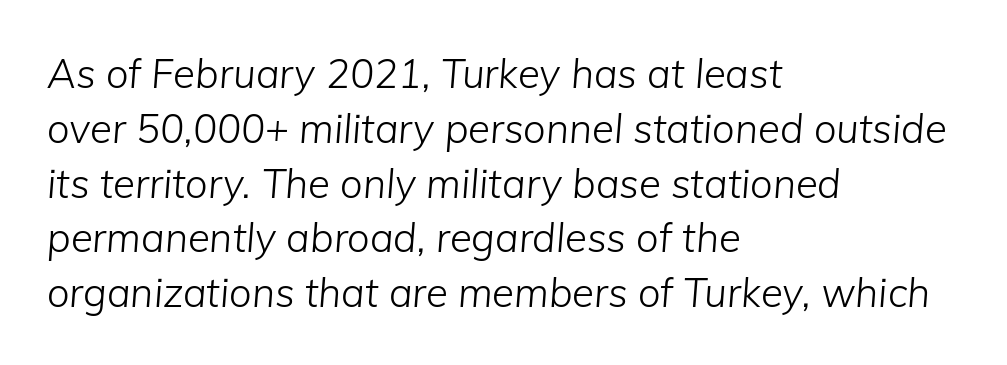
The image shows 40 px light type, italic (leaning right); set left-aligned, normal line spacing (1.37x), normal letter spacing, not underlined; low stroke contrast and a medium x-height.
